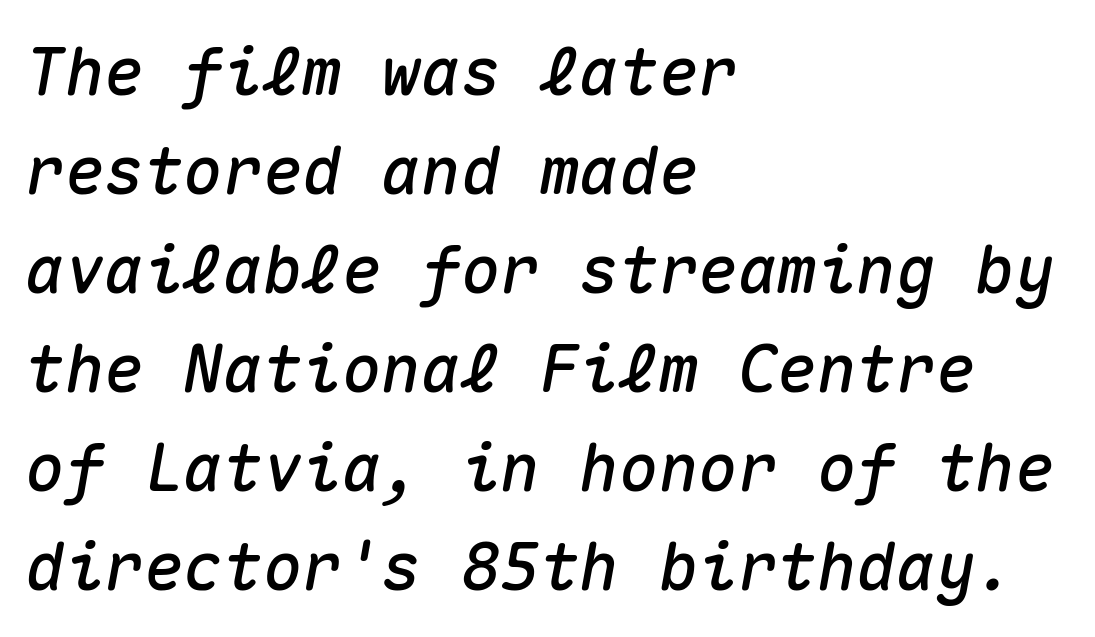
{"italic": "yes", "lean": "right", "slant_degrees": 10, "width": "normal", "stroke_contrast": "medium", "x_height": "medium", "monospaced": "yes", "underline": "no", "align": "left", "line_spacing": "normal", "line_spacing_ratio": 1.5, "letter_spacing": "normal", "letter_spacing_em": 0.0, "glyph_px": 66}
